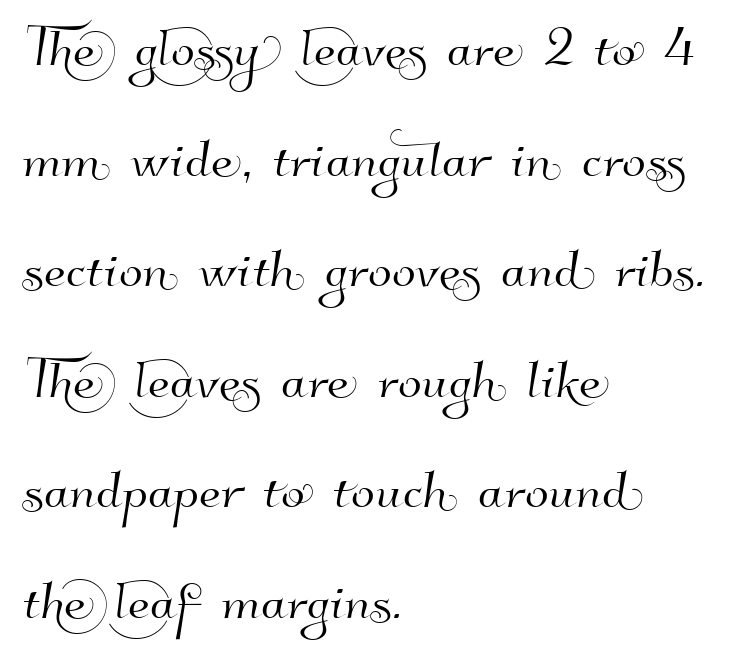
The image shows 70 px sans-serif type; set left-aligned, normal line spacing (1.58x), normal letter spacing, not underlined; high stroke contrast and a small x-height.
